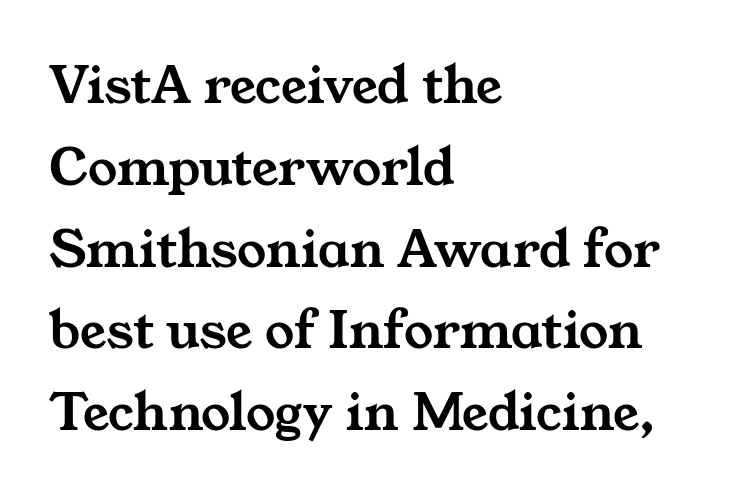
The image shows 58 px wide serif type; set left-aligned, normal line spacing (1.41x), normal letter spacing, not underlined; medium stroke contrast and a medium x-height.
